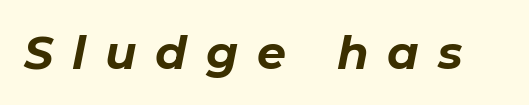
The image shows 46 px bold type, italic (leaning right); set unusually wide letter spacing (+0.41 em), not underlined; low stroke contrast and a medium x-height.
